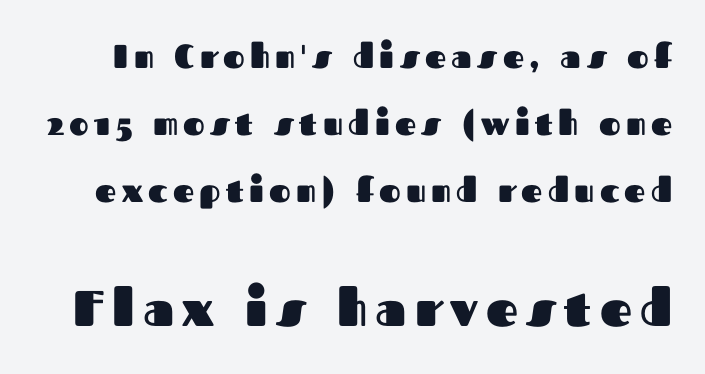
The image shows 50 px heavy sans-serif type, upright; set loose line spacing (2.03x), not underlined; the second (bottom) block is 1.52x larger; medium stroke contrast and a medium x-height.
